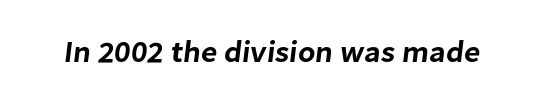
The image shows 30 px sans-serif type; set normal letter spacing, not underlined; low stroke contrast and a medium x-height.
